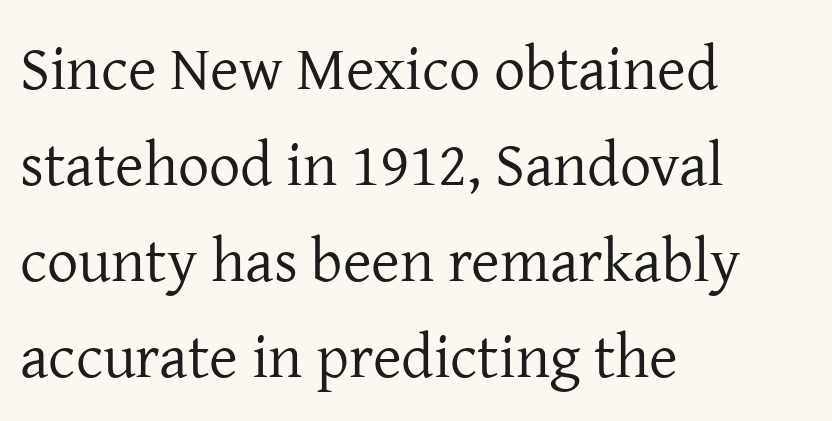
The image shows 62 px regular-weight serif type, upright; set left-aligned, normal line spacing (1.55x), normal letter spacing, not underlined; low stroke contrast and a medium x-height.
